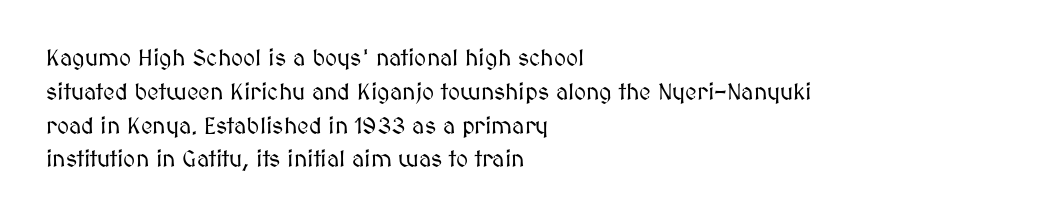
{"italic": "no", "underline": "no", "align": "left", "line_spacing": "normal", "line_spacing_ratio": 1.47, "letter_spacing": "normal", "letter_spacing_em": 0.0, "glyph_px": 23}
